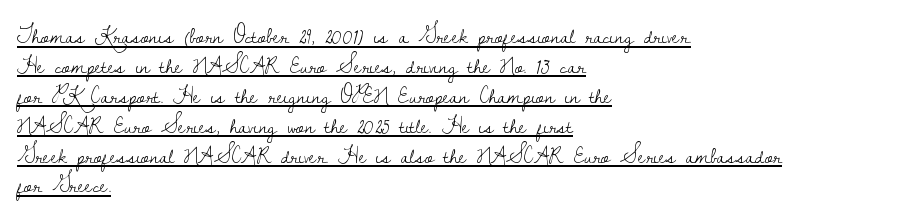
Q: Is the text bold? A: No.
Q: Is the text italic (slanted)? A: Yes.
Q: Is the text underlined? A: Yes.
Q: How is the paragraph aligned? A: Left-aligned.
Q: Is the spacing between letters normal or unusually wide? A: Normal.
Q: Is the spacing between lines tight, normal or loose? A: Normal.
